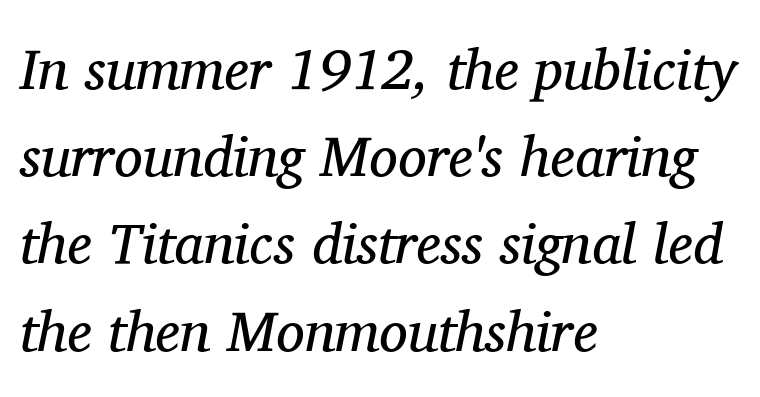
Q: Is the text bold? A: No.
Q: Is the text italic (slanted)? A: Yes, it leans right by about 11 degrees.
Q: Is the typeface a serif or a sans-serif typeface? A: Serif.
Q: Is the text underlined? A: No.
Q: How is the paragraph aligned? A: Left-aligned.
Q: Is the spacing between letters normal or unusually wide? A: Normal.
Q: Is the spacing between lines tight, normal or loose? A: Normal.
Q: Width (condensed, normal, or wide)? A: Normal.
Q: Stroke contrast? A: Medium.
Q: x-height? A: Medium.
Q: Monospaced? A: No.
